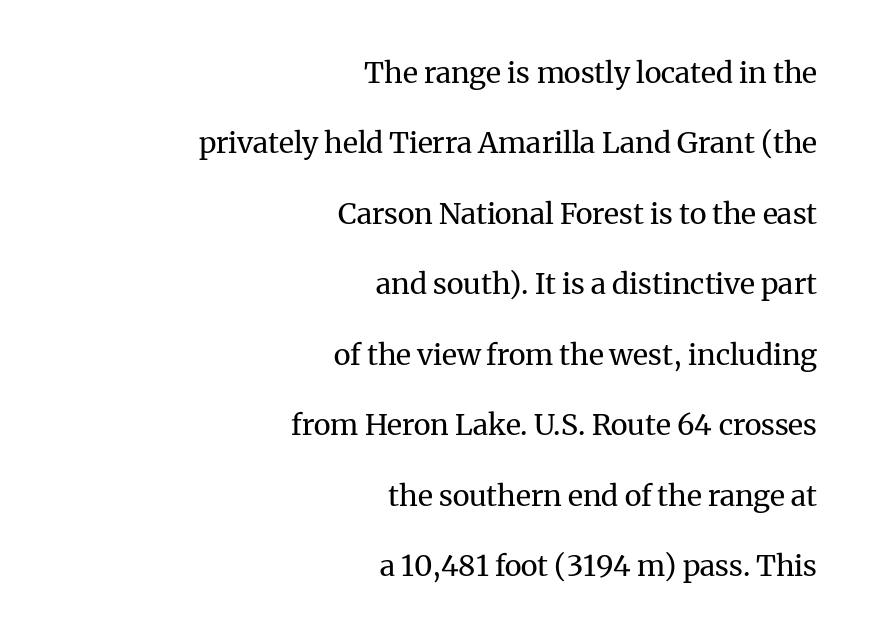
Q: Is the text bold? A: No.
Q: Is the text italic (slanted)? A: No, it is upright.
Q: Is the typeface a serif or a sans-serif typeface? A: Serif.
Q: Is the text underlined? A: No.
Q: How is the paragraph aligned? A: Right-aligned.
Q: Is the spacing between letters normal or unusually wide? A: Normal.
Q: Is the spacing between lines tight, normal or loose? A: Loose.
Q: Width (condensed, normal, or wide)? A: Normal.
Q: Stroke contrast? A: Medium.
Q: x-height? A: Medium.
Q: Monospaced? A: No.
